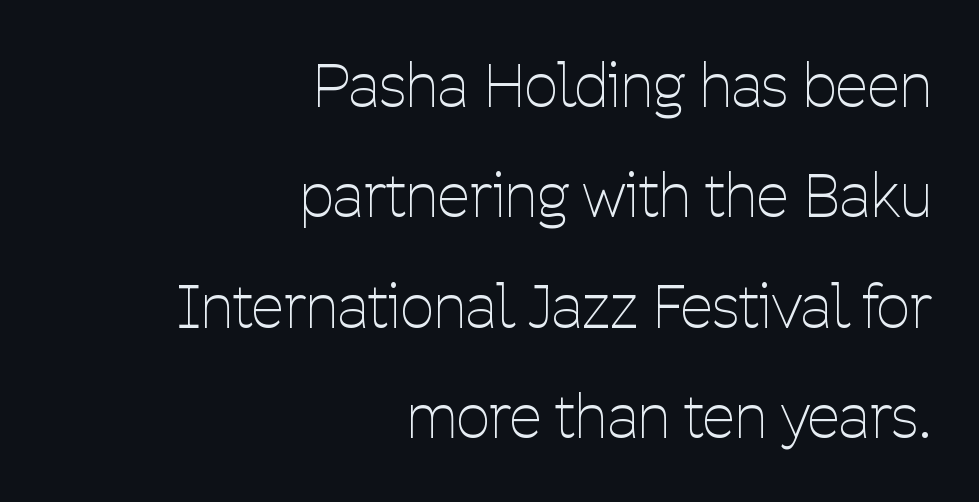
Does the lettering tilt? It doesn't — this is upright. The passage shown is not underscored anywhere. The face used here is proportionally spaced, like ordinary book or web type. The passage shown is typeset with a sans-serif family. The typesetter chose a ragged-left arrangement here. The rendering keeps characters at their native spacing.
